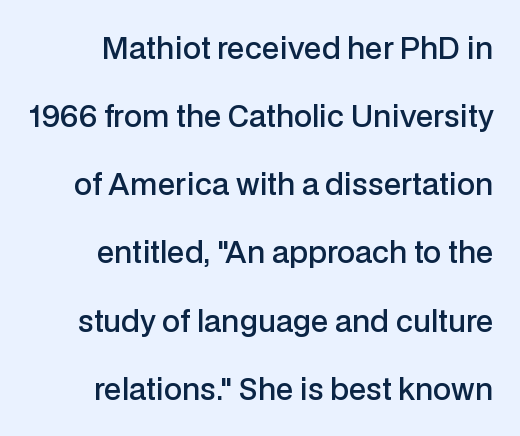
{"serif": "no", "italic": "no", "bold": "semi", "weight": "semibold", "width": "normal", "stroke_contrast": "low", "x_height": "medium", "monospaced": "no", "underline": "no", "align": "right", "line_spacing": "loose", "line_spacing_ratio": 2.35, "letter_spacing": "normal", "letter_spacing_em": 0.0, "glyph_px": 29}
